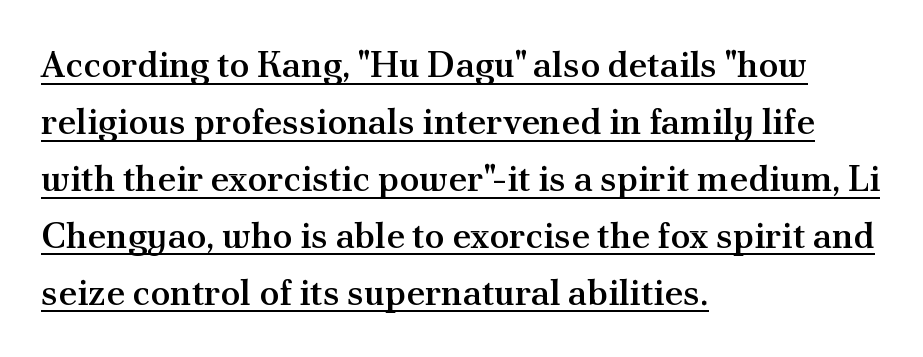
{"serif": "yes", "italic": "no", "bold": "semi", "weight": "semibold", "width": "normal", "stroke_contrast": "medium", "x_height": "small", "monospaced": "no", "underline": "yes", "align": "left", "line_spacing": "normal", "line_spacing_ratio": 1.58, "letter_spacing": "normal", "letter_spacing_em": 0.0, "glyph_px": 36}
